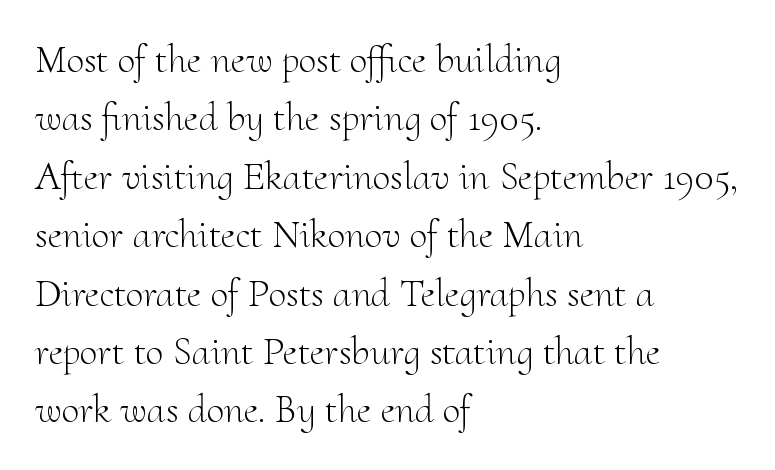
Q: Is the text bold? A: No.
Q: Is the text italic (slanted)? A: No, it is upright.
Q: Is the typeface a serif or a sans-serif typeface? A: Serif.
Q: Is the text underlined? A: No.
Q: How is the paragraph aligned? A: Left-aligned.
Q: Is the spacing between letters normal or unusually wide? A: Normal.
Q: Is the spacing between lines tight, normal or loose? A: Normal.
Q: Width (condensed, normal, or wide)? A: Normal.
Q: Stroke contrast? A: Medium.
Q: x-height? A: Small.
Q: Monospaced? A: No.
